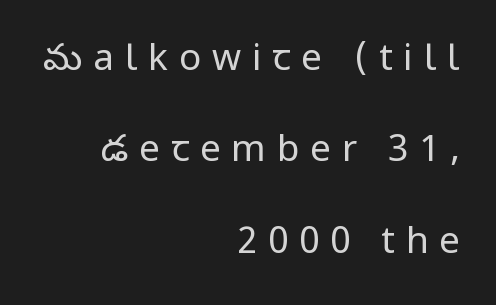
The image shows 37 px regular-weight sans-serif type, upright; set right-aligned, loose line spacing (2.47x), unusually wide letter spacing (+0.29 em), not underlined; low stroke contrast and a medium x-height.
